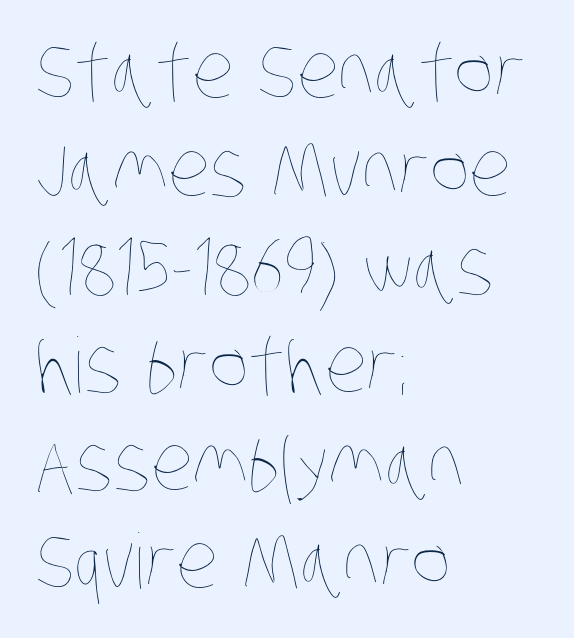
{"bold": "no", "weight": "thin", "width": "condensed", "stroke_contrast": "low", "x_height": "large", "monospaced": "no", "underline": "no", "align": "left", "line_spacing": "normal", "line_spacing_ratio": 1.29, "letter_spacing": "normal", "letter_spacing_em": 0.0, "glyph_px": 76}
